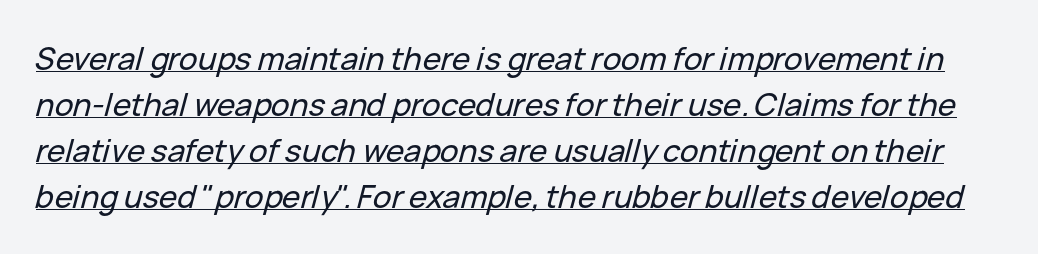
{"italic": "yes", "lean": "right", "slant_degrees": 15, "width": "normal", "stroke_contrast": "low", "x_height": "medium", "monospaced": "no", "underline": "yes", "line_spacing": "normal", "line_spacing_ratio": 1.48, "letter_spacing": "normal", "letter_spacing_em": 0.0, "glyph_px": 31}
